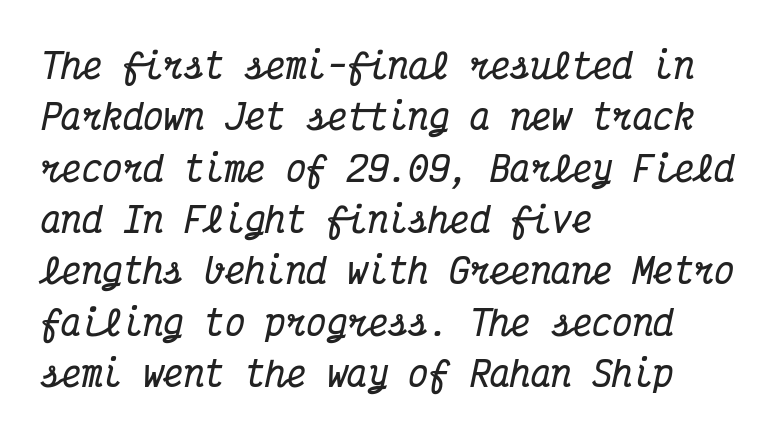
Q: Is the text bold? A: Yes.
Q: Is the text italic (slanted)? A: Yes, it leans right by about 12 degrees.
Q: Is the typeface a serif or a sans-serif typeface? A: Serif.
Q: Is the text underlined? A: No.
Q: How is the paragraph aligned? A: Left-aligned.
Q: Is the spacing between letters normal or unusually wide? A: Normal.
Q: Is the spacing between lines tight, normal or loose? A: Normal.
Q: Width (condensed, normal, or wide)? A: Condensed.
Q: Stroke contrast? A: Medium.
Q: x-height? A: Medium.
Q: Monospaced? A: Yes.
